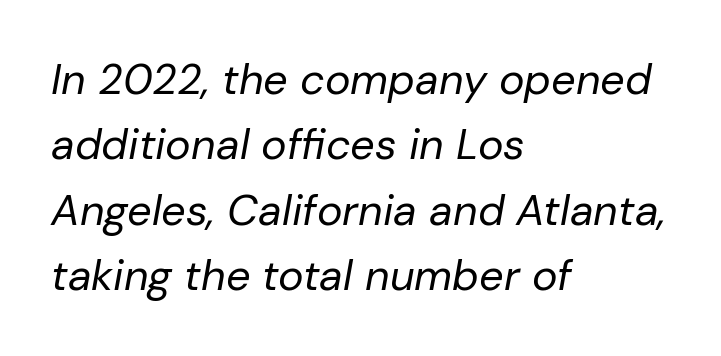
The image shows 43 px regular-weight type, italic (leaning right); set left-aligned, normal line spacing (1.52x), normal letter spacing, not underlined; low stroke contrast and a medium x-height.
